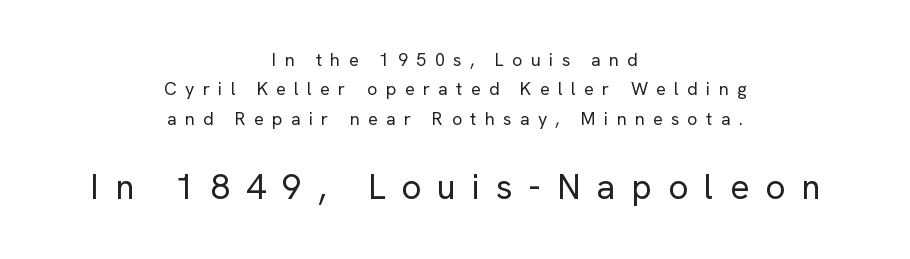
Q: Is the text bold? A: No.
Q: Is the text italic (slanted)? A: No, it is upright.
Q: Is the typeface a serif or a sans-serif typeface? A: Sans-serif.
Q: Is the text underlined? A: No.
Q: How is the paragraph aligned? A: Centered.
Q: Is the spacing between letters normal or unusually wide? A: Unusually wide.
Q: Is the spacing between lines tight, normal or loose? A: Normal.
Q: Which block of text is set in a larger size, the first (top) or the second (bottom)? A: The second (bottom) one.
Q: Width (condensed, normal, or wide)? A: Normal.
Q: Stroke contrast? A: Low.
Q: x-height? A: Medium.
Q: Monospaced? A: No.
